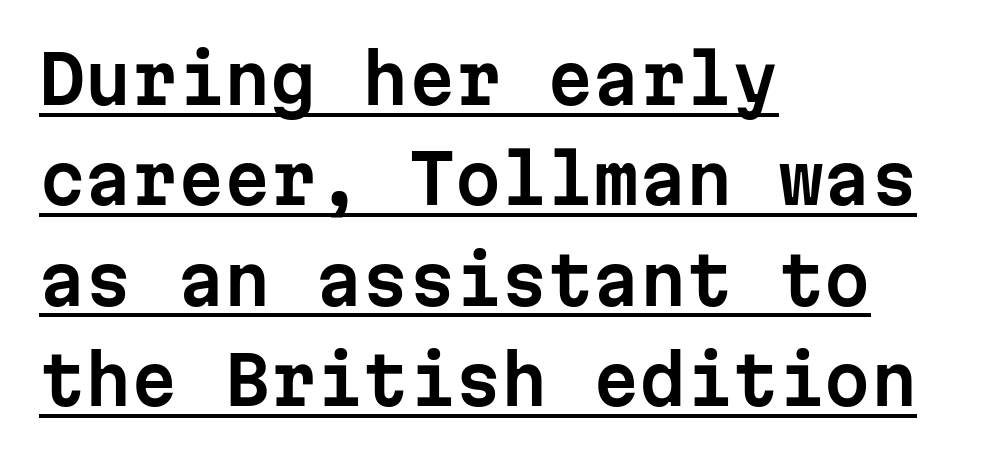
Q: Is the text italic (slanted)? A: No, it is upright.
Q: Is the typeface a serif or a sans-serif typeface? A: Sans-serif.
Q: Is the text underlined? A: Yes.
Q: How is the paragraph aligned? A: Left-aligned.
Q: Is the spacing between letters normal or unusually wide? A: Normal.
Q: Is the spacing between lines tight, normal or loose? A: Normal.
Q: Width (condensed, normal, or wide)? A: Normal.
Q: Stroke contrast? A: Low.
Q: x-height? A: Medium.
Q: Monospaced? A: Yes.
